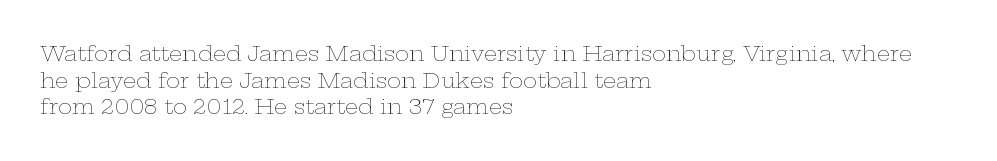
The image shows 21 px text type, upright; set left-aligned, normal line spacing (1.27x), normal letter spacing, not underlined.
